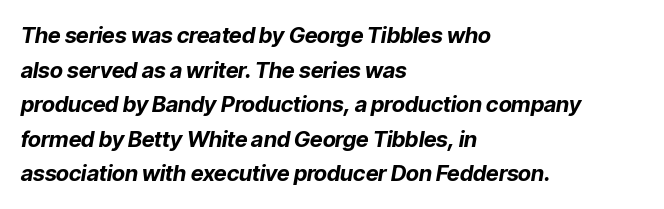
A typesetter would call this leading conventional body-copy spacing. The typography opts for an oblique posture over an upright one. Bold? Absolutely — the strokes are thick and heavy. One-word summary of the alignment: left. Words appear dense and cohesive because spacing is normal. The words here are not underlined.
